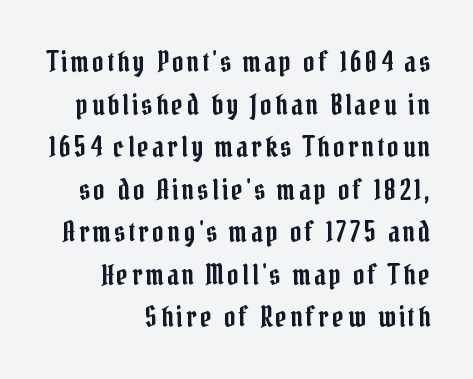
{"serif": "yes", "italic": "no", "width": "condensed", "stroke_contrast": "low", "x_height": "medium", "monospaced": "no", "underline": "no", "align": "right", "line_spacing": "normal", "line_spacing_ratio": 1.52, "glyph_px": 28}
